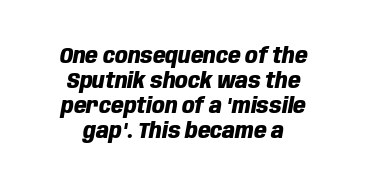
Successive baselines arrive quickly, one right under another. Inter-character spacing is left at the font's built-in metrics. Each line is balanced around a shared central axis. Strong, thick strokes mark this as bold type. The specimen reads as italic at a glance. Only glyphs here, with clear space below each row.
